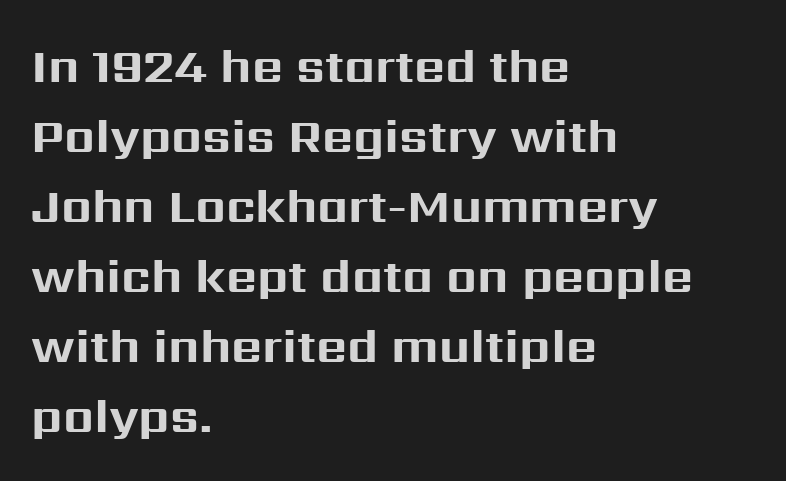
The image shows 48 px bold sans-serif type, upright; set left-aligned, normal line spacing (1.46x), normal letter spacing, not underlined; medium stroke contrast and a medium x-height.
